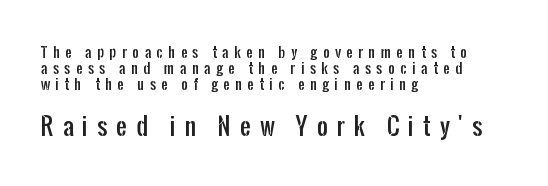
The type sits square on the baseline with zero lean. A typesetter would call this heavily tracked-out type. Each line starts at the same left margin while the right side varies. Type without underlining.
